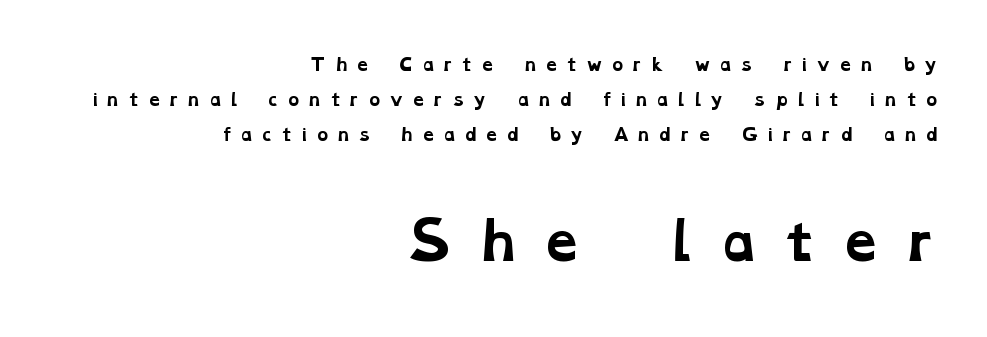
{"serif": "yes", "bold": "yes", "weight": "bold", "width": "wide", "stroke_contrast": "low", "x_height": "medium", "monospaced": "no", "underline": "no", "align": "right", "line_spacing": "loose", "line_spacing_ratio": 2.07, "letter_spacing": "wide", "letter_spacing_em": 0.38, "larger_block": "second", "size_ratio": 3.0, "glyph_px": 51}
